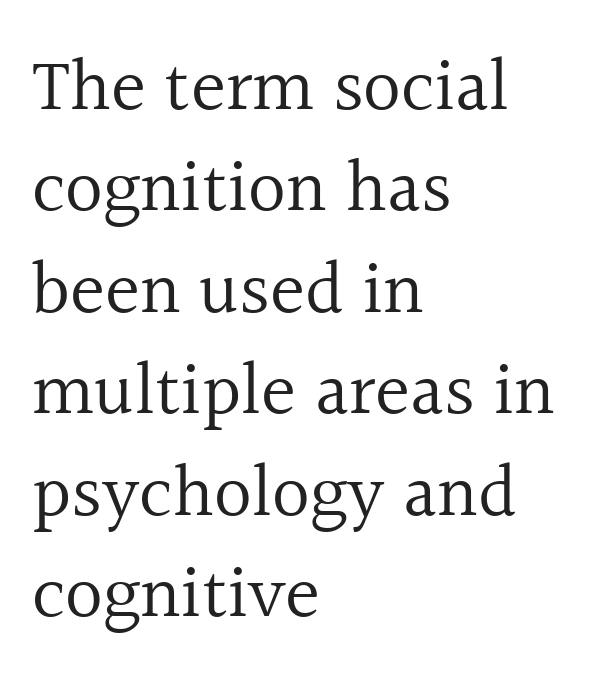
{"serif": "yes", "italic": "no", "bold": "no", "weight": "regular", "width": "normal", "x_height": "medium", "monospaced": "no", "underline": "no", "align": "left", "line_spacing": "normal", "line_spacing_ratio": 1.37, "letter_spacing": "normal", "letter_spacing_em": 0.0, "glyph_px": 74}
